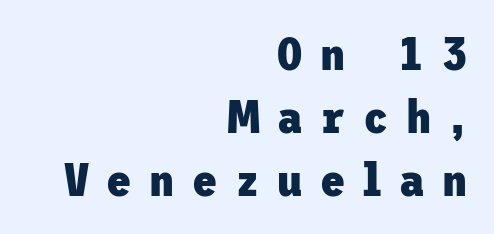
These lines are set flush right with a ragged left edge. Is there much room between lines? A standard amount, neither cramped nor airy. Letter spacing: wide. Look at the stroke-to-counter ratio: heavy, a bold.
